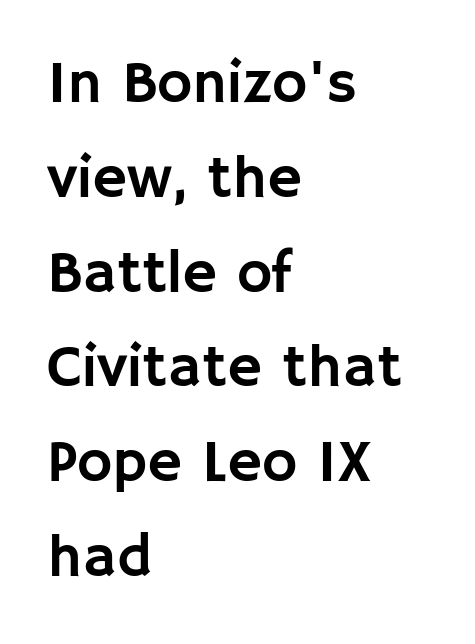
Horizontally, the lines are justified to the leading edge only. In terms of leading, this rendering sits right in the middle. Each letter's strokes conclude bluntly, with no projecting serifs. Looks like regular typesetting: each glyph gets only the width it needs. The rendering keeps characters at their native spacing.
